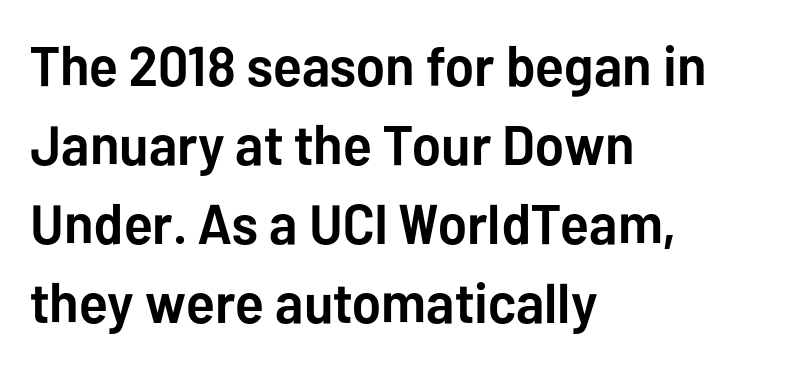
{"serif": "no", "italic": "no", "bold": "yes", "weight": "semibold", "width": "normal", "stroke_contrast": "low", "x_height": "medium", "monospaced": "no", "underline": "no", "align": "left", "line_spacing": "normal", "line_spacing_ratio": 1.41, "letter_spacing": "normal", "letter_spacing_em": 0.0, "glyph_px": 56}
